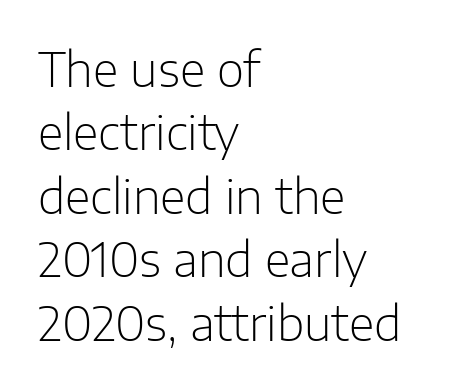
Q: Is the text bold? A: No.
Q: Is the text italic (slanted)? A: No, it is upright.
Q: Is the typeface a serif or a sans-serif typeface? A: Sans-serif.
Q: Is the text underlined? A: No.
Q: How is the paragraph aligned? A: Left-aligned.
Q: Is the spacing between letters normal or unusually wide? A: Normal.
Q: Is the spacing between lines tight, normal or loose? A: Normal.
Q: Width (condensed, normal, or wide)? A: Normal.
Q: Stroke contrast? A: Low.
Q: x-height? A: Medium.
Q: Monospaced? A: No.
